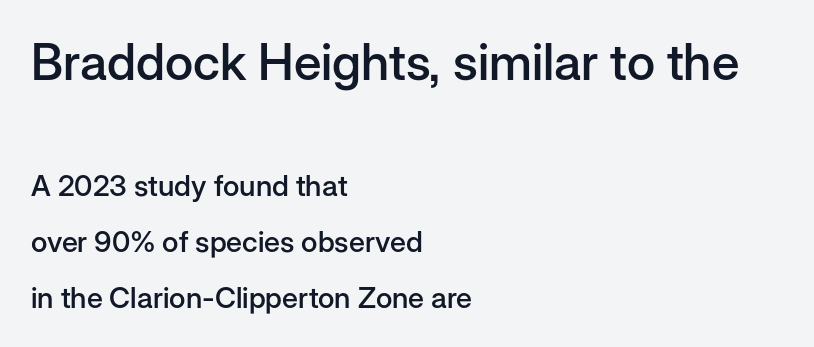
Q: Is the text bold? A: Semi-bold.
Q: Is the text italic (slanted)? A: No, it is upright.
Q: Is the typeface a serif or a sans-serif typeface? A: Sans-serif.
Q: Is the text underlined? A: No.
Q: How is the paragraph aligned? A: Left-aligned.
Q: Is the spacing between letters normal or unusually wide? A: Normal.
Q: Is the spacing between lines tight, normal or loose? A: Loose.
Q: Which block of text is set in a larger size, the first (top) or the second (bottom)? A: The first (top) one.
Q: Width (condensed, normal, or wide)? A: Normal.
Q: Stroke contrast? A: Low.
Q: x-height? A: Medium.
Q: Monospaced? A: No.
